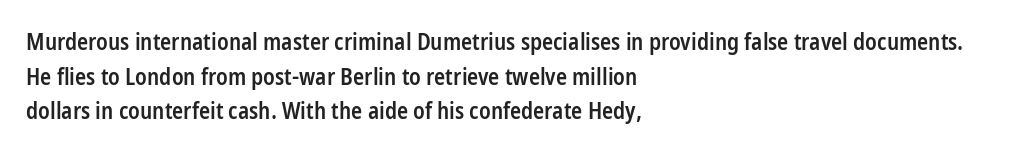
The image shows 23 px text type, upright; set left-aligned, normal line spacing (1.51x), normal letter spacing, not underlined.
